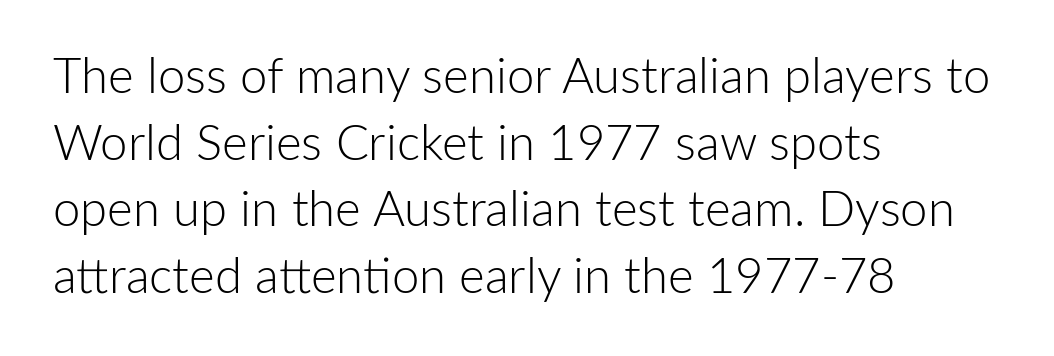
{"serif": "no", "italic": "no", "bold": "no", "weight": "light", "width": "normal", "stroke_contrast": "low", "x_height": "medium", "monospaced": "no", "underline": "no", "align": "left", "line_spacing": "normal", "line_spacing_ratio": 1.36, "letter_spacing": "normal", "letter_spacing_em": 0.0, "glyph_px": 49}
